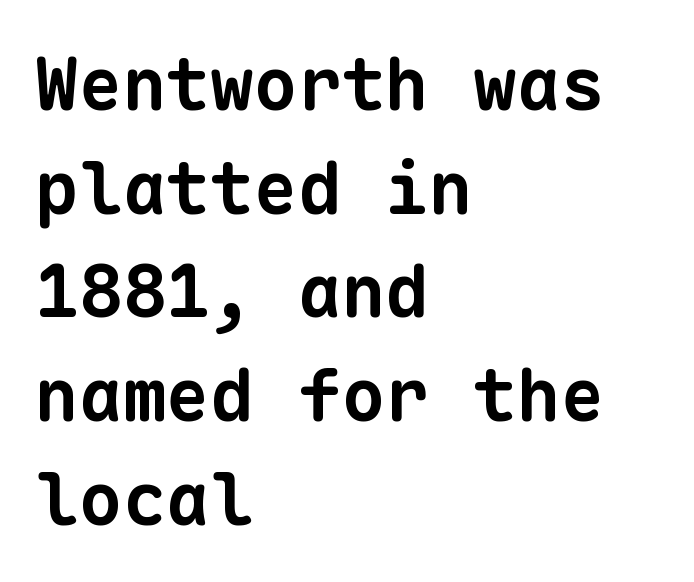
Q: Is the text bold? A: Yes.
Q: Is the typeface a serif or a sans-serif typeface? A: Sans-serif.
Q: Is the text underlined? A: No.
Q: How is the paragraph aligned? A: Left-aligned.
Q: Is the spacing between letters normal or unusually wide? A: Normal.
Q: Is the spacing between lines tight, normal or loose? A: Normal.
Q: Width (condensed, normal, or wide)? A: Normal.
Q: Stroke contrast? A: Low.
Q: x-height? A: Medium.
Q: Monospaced? A: Yes.
